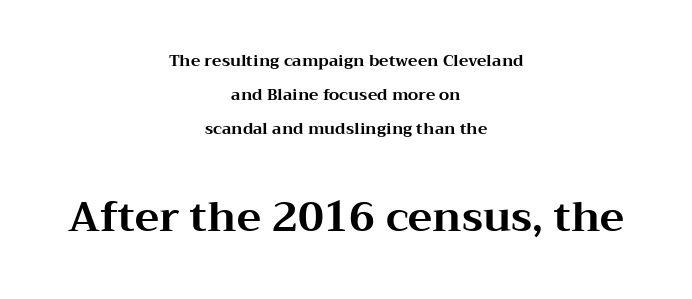
{"serif": "yes", "italic": "no", "bold": "yes", "weight": "bold", "width": "wide", "stroke_contrast": "medium", "x_height": "medium", "monospaced": "no", "underline": "no", "align": "center", "line_spacing": "loose", "line_spacing_ratio": 2.12, "letter_spacing": "normal", "letter_spacing_em": 0.0, "larger_block": "second", "size_ratio": 2.56, "glyph_px": 41}
